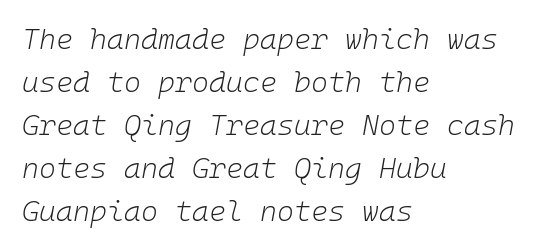
Spacing verdict: monospaced, one width for all characters. The face used here has a pronounced slope to its letters. The rendering uses a moderate line-height, typical for paragraphs. A bare baseline throughout the passage. Counters stay open thanks to moderate or lighter strokes.
